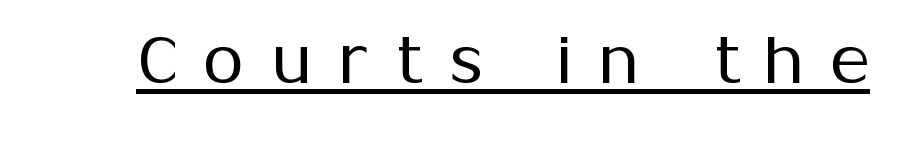
The image shows 67 px regular-weight sans-serif type, upright; set unusually wide letter spacing (+0.39 em), underlined; medium stroke contrast and a medium x-height.
